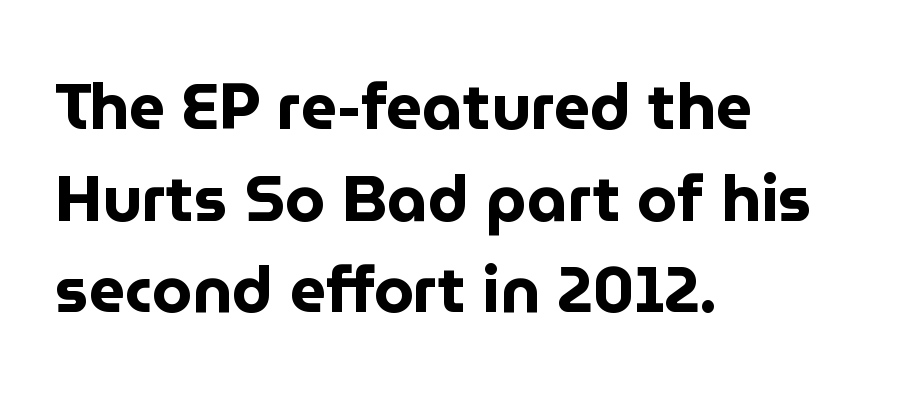
{"serif": "no", "italic": "no", "bold": "yes", "weight": "bold", "width": "normal", "stroke_contrast": "low", "x_height": "medium", "monospaced": "no", "underline": "no", "align": "left", "line_spacing": "normal", "line_spacing_ratio": 1.43, "letter_spacing": "normal", "letter_spacing_em": 0.0, "glyph_px": 64}
